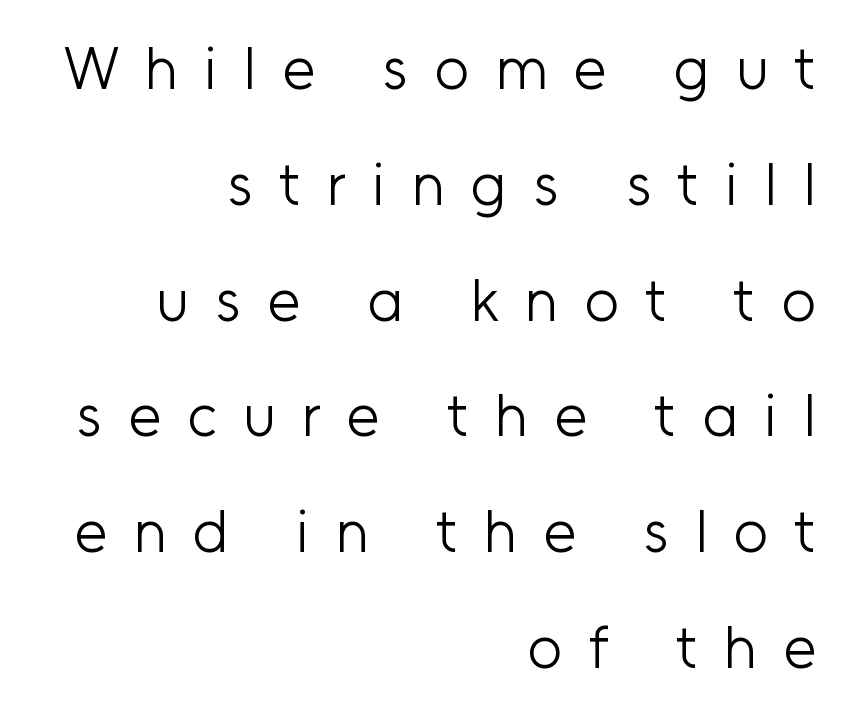
Q: Is the text bold? A: No.
Q: Is the text italic (slanted)? A: No, it is upright.
Q: Is the typeface a serif or a sans-serif typeface? A: Sans-serif.
Q: Is the text underlined? A: No.
Q: How is the paragraph aligned? A: Right-aligned.
Q: Is the spacing between letters normal or unusually wide? A: Unusually wide.
Q: Is the spacing between lines tight, normal or loose? A: Loose.
Q: Width (condensed, normal, or wide)? A: Normal.
Q: Stroke contrast? A: Low.
Q: x-height? A: Medium.
Q: Monospaced? A: No.
